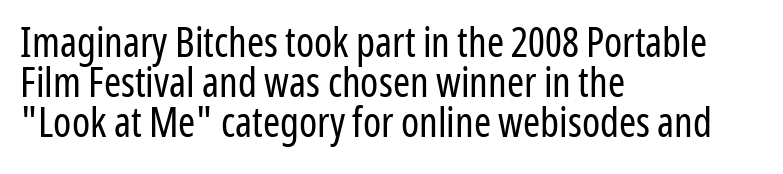
Posture: upright roman. Look at the bottom of the vertical strokes: they stop flat, with no serifs. The foot of each line stays bare and open. The strokes carry an ordinary text weight at most.
